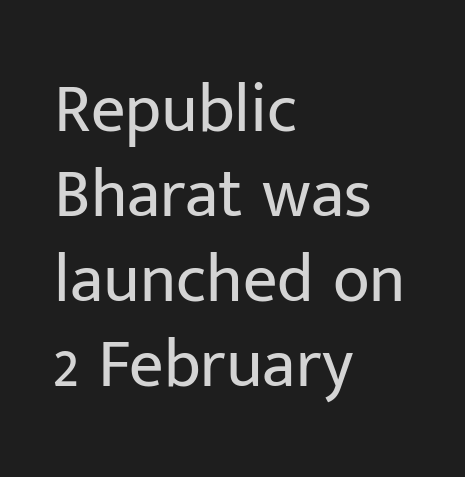
The image shows 68 px regular-weight sans-serif type, upright; set left-aligned, normal line spacing (1.25x), normal letter spacing, not underlined; low stroke contrast and a medium x-height.
